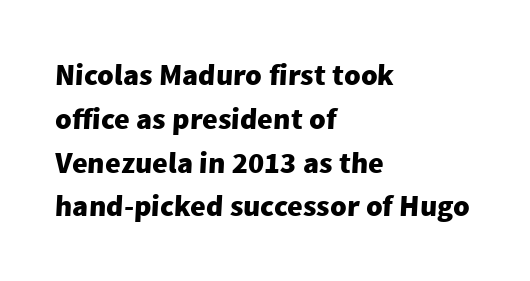
{"serif": "no", "bold": "yes", "weight": "heavy", "width": "normal", "stroke_contrast": "low", "x_height": "medium", "monospaced": "no", "underline": "no", "align": "left", "line_spacing": "normal", "line_spacing_ratio": 1.46, "letter_spacing": "normal", "letter_spacing_em": 0.0, "glyph_px": 30}
